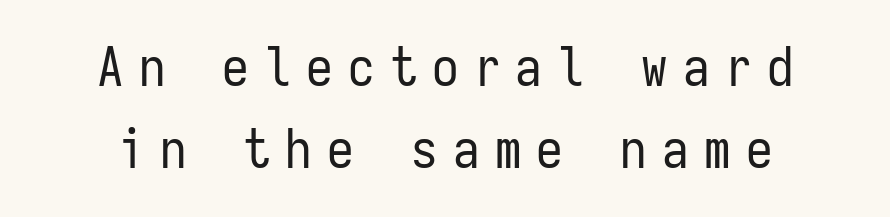
Bold? No — there's no thickening of the strokes. These lines stack symmetrically, like a column narrowing and widening about its center. Whoever set this chose a conventional vertical rhythm. Looks like terminal output: every glyph gets an equal slot. Glance below the letters and you will spot only blank space. This is the regular roman posture of the typeface.
